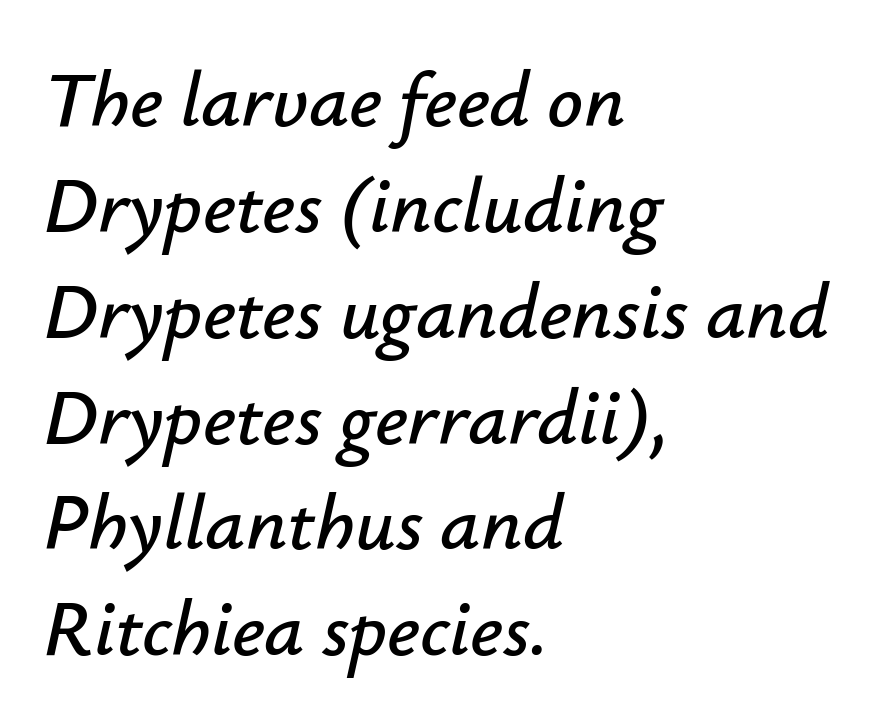
Rule under the text: the space is simply empty. You could call the tracking neutral — neither tight nor loose. Observe the lean: these are italic letterforms. The space between consecutive lines is moderate.
